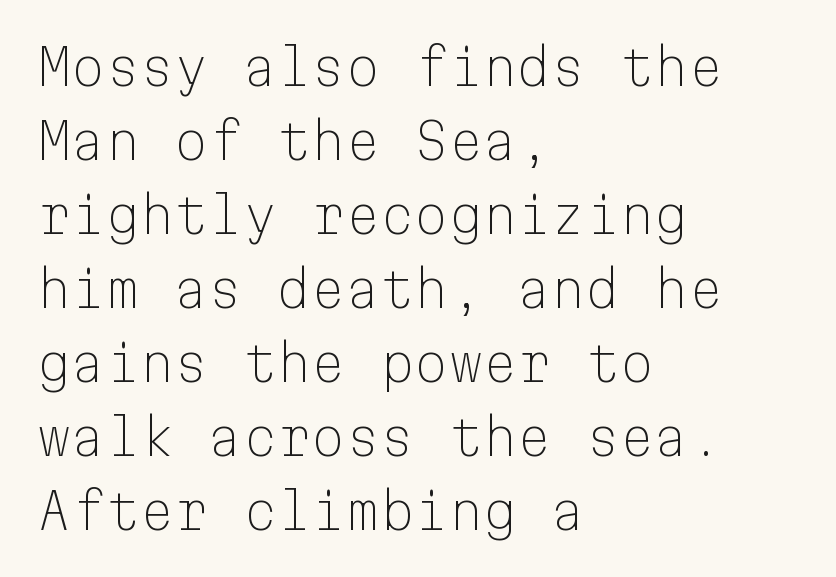
Stroke thickness stays within the range of a standard reading face or lighter. A classic flush-left, rag-right setting is used for this passage. These lines are rendered in a fixed-pitch font. The font's upright variant was chosen for this text. A typesetter would call this zero additional tracking. Examine the stroke ends and you'll find no serifs.
